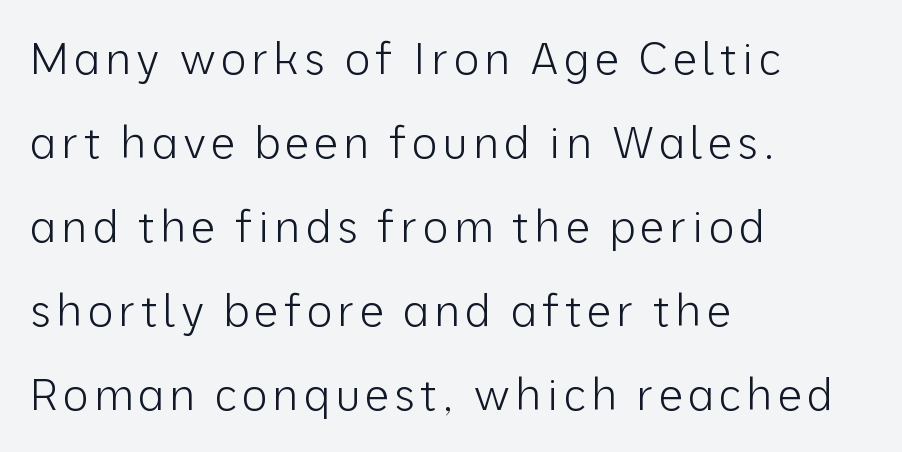
The image shows 44 px light sans-serif type, upright; set left-aligned, loose line spacing (1.91x), not underlined; low stroke contrast and a medium x-height.
